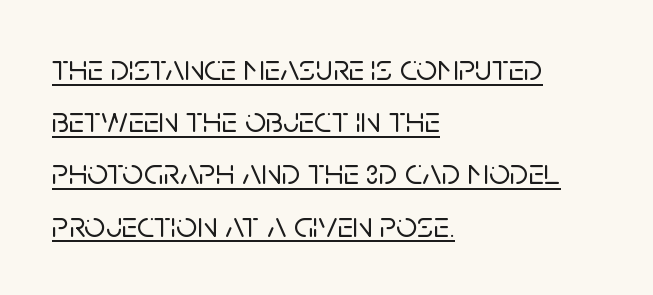
{"serif": "no", "italic": "no", "width": "normal", "stroke_contrast": "low", "x_height": "large", "monospaced": "no", "underline": "yes", "align": "left", "line_spacing": "normal", "line_spacing_ratio": 1.41, "letter_spacing": "normal", "letter_spacing_em": 0.0, "glyph_px": 37}
